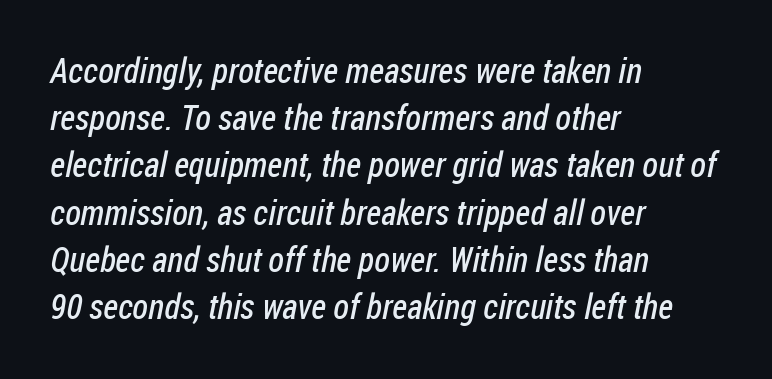
The image shows 35 px regular-weight, condensed sans-serif type; set left-aligned, normal line spacing (1.35x), normal letter spacing, not underlined; low stroke contrast and a medium x-height.
